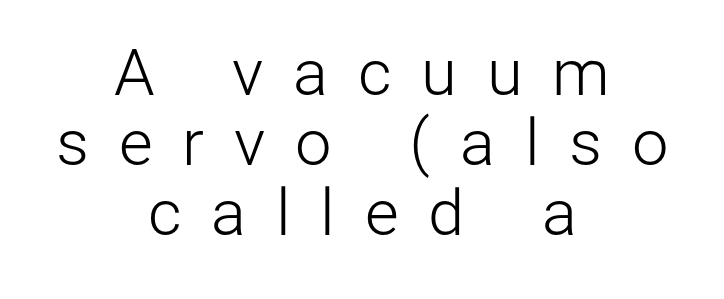
The compositor balanced each line on the midline. Grotesque or geometric, the face here clearly has no serifs. The space beneath each line is pristine and unruled. The weight would be labelled regular, book, light, or lighter still. Words appear elongated and porous because spacing is wide. No italicization has been applied; the sample stays upright.
